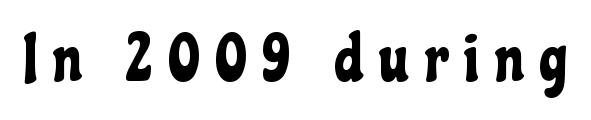
{"serif": "no", "italic": "no", "width": "condensed", "stroke_contrast": "low", "x_height": "medium", "monospaced": "no", "underline": "no", "letter_spacing": "wide", "letter_spacing_em": 0.24, "glyph_px": 67}
